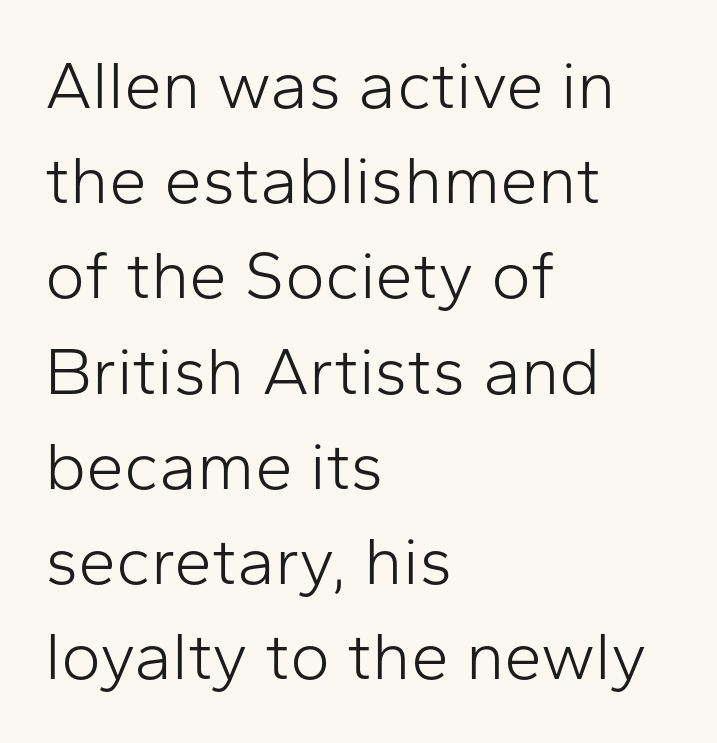
Spacing verdict: proportional, widths tailored to each character. No letter is thick-stroked: the sample isn't bold. Default kerning and tracking; the words read as compact shapes. If you measured baseline to baseline, you'd find a middling distance. Reading down the block, your eye returns to a fixed left position each line. The characters display no serif detailing; their extremities are plain.
